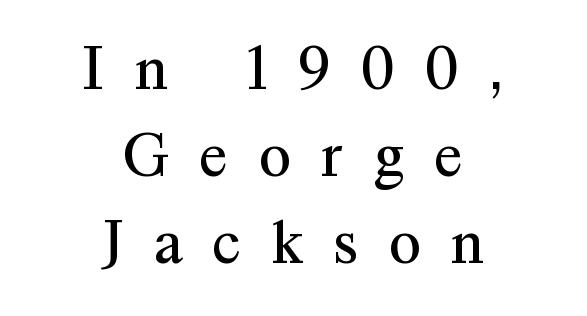
Q: Is the text bold? A: No.
Q: Is the text italic (slanted)? A: No, it is upright.
Q: Is the typeface a serif or a sans-serif typeface? A: Serif.
Q: Is the text underlined? A: No.
Q: How is the paragraph aligned? A: Centered.
Q: Is the spacing between letters normal or unusually wide? A: Unusually wide.
Q: Is the spacing between lines tight, normal or loose? A: Normal.
Q: Width (condensed, normal, or wide)? A: Normal.
Q: Stroke contrast? A: Medium.
Q: x-height? A: Medium.
Q: Monospaced? A: No.
